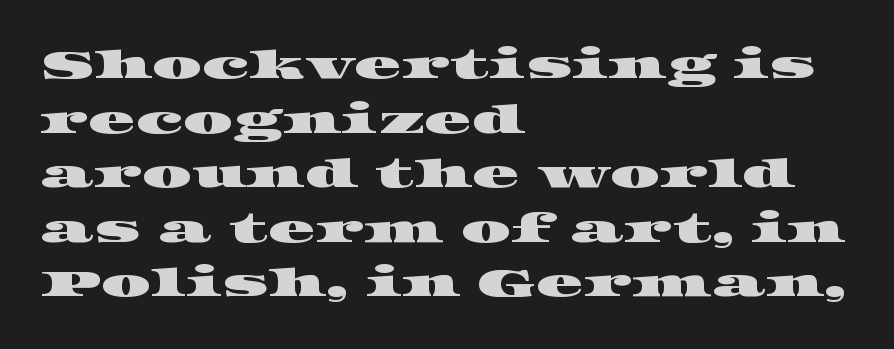
A clean baseline with only descenders dipping below it. What kind of face is this? One with serifs. Teacher's note: observe the even left margin — that is flush-left alignment. Nothing unusual about the tracking: characters are spaced as the font intends.
